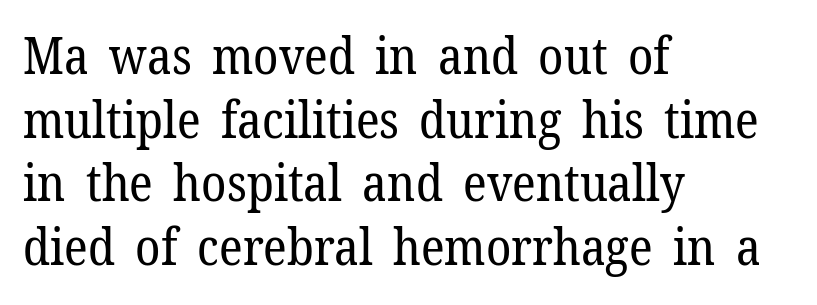
{"serif": "yes", "italic": "no", "bold": "no", "weight": "regular", "width": "normal", "stroke_contrast": "low", "x_height": "medium", "monospaced": "no", "underline": "no", "align": "left", "line_spacing": "normal", "line_spacing_ratio": 1.25, "letter_spacing": "normal", "letter_spacing_em": 0.0, "glyph_px": 51}
